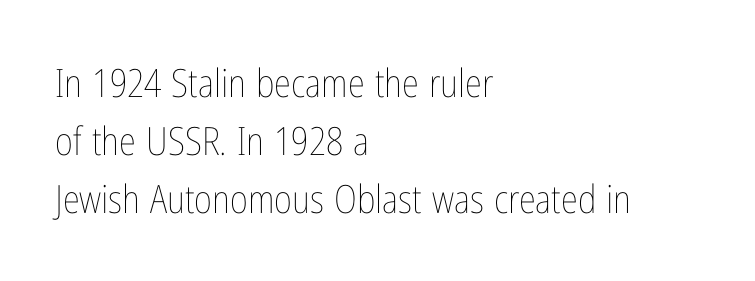
Q: Is the text bold? A: No.
Q: Is the text italic (slanted)? A: No, it is upright.
Q: Is the text underlined? A: No.
Q: How is the paragraph aligned? A: Left-aligned.
Q: Is the spacing between letters normal or unusually wide? A: Normal.
Q: Is the spacing between lines tight, normal or loose? A: Normal.
Q: Width (condensed, normal, or wide)? A: Condensed.
Q: Stroke contrast? A: Low.
Q: x-height? A: Medium.
Q: Monospaced? A: No.
